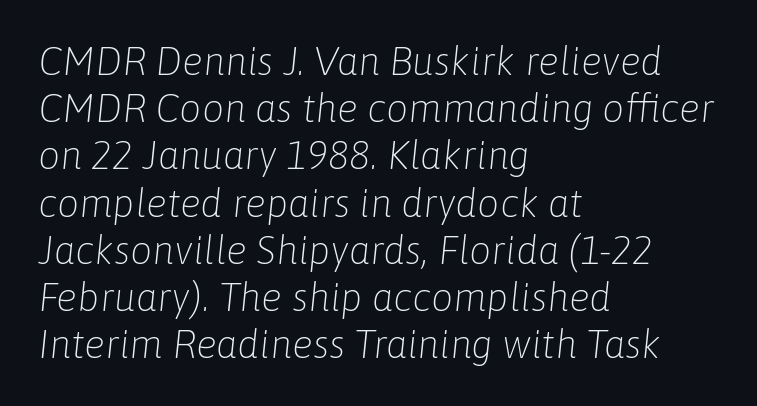
Q: Is the text bold? A: No.
Q: Is the text italic (slanted)? A: Yes, it leans right by about 6 degrees.
Q: Is the text underlined? A: No.
Q: How is the paragraph aligned? A: Left-aligned.
Q: Is the spacing between letters normal or unusually wide? A: Normal.
Q: Width (condensed, normal, or wide)? A: Normal.
Q: Stroke contrast? A: Low.
Q: x-height? A: Medium.
Q: Monospaced? A: No.
